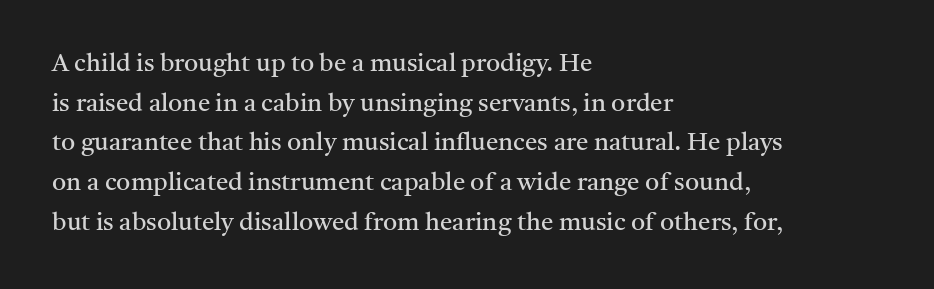
Q: Is the text bold? A: No.
Q: Is the text italic (slanted)? A: No, it is upright.
Q: Is the text underlined? A: No.
Q: How is the paragraph aligned? A: Left-aligned.
Q: Is the spacing between letters normal or unusually wide? A: Normal.
Q: Is the spacing between lines tight, normal or loose? A: Normal.
